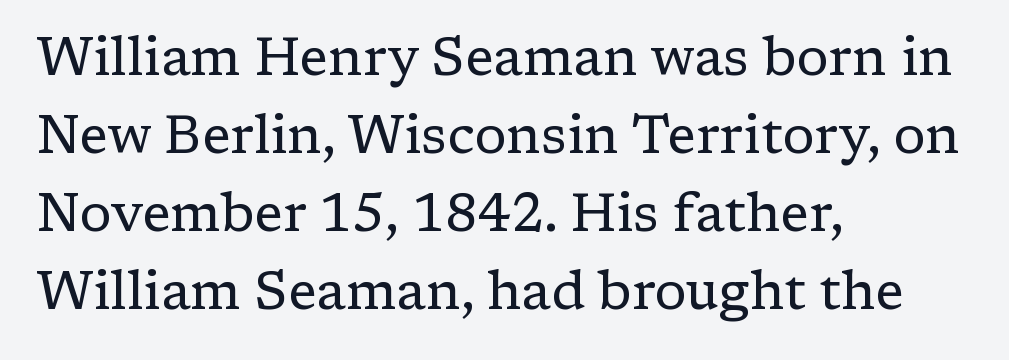
Each word holds together tightly as a unit, with standard inter-letter gaps. Weight class: somewhere from thin through regular. This block has exactly the height ordinary leading produces. Type style note: has serifs. A classic flush-left, rag-right setting is used for this passage.
